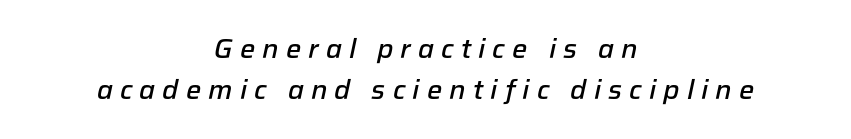
The image shows 27 px text type, italic (leaning right); set centered, normal line spacing (1.53x), unusually wide letter spacing (+0.26 em), not underlined.
